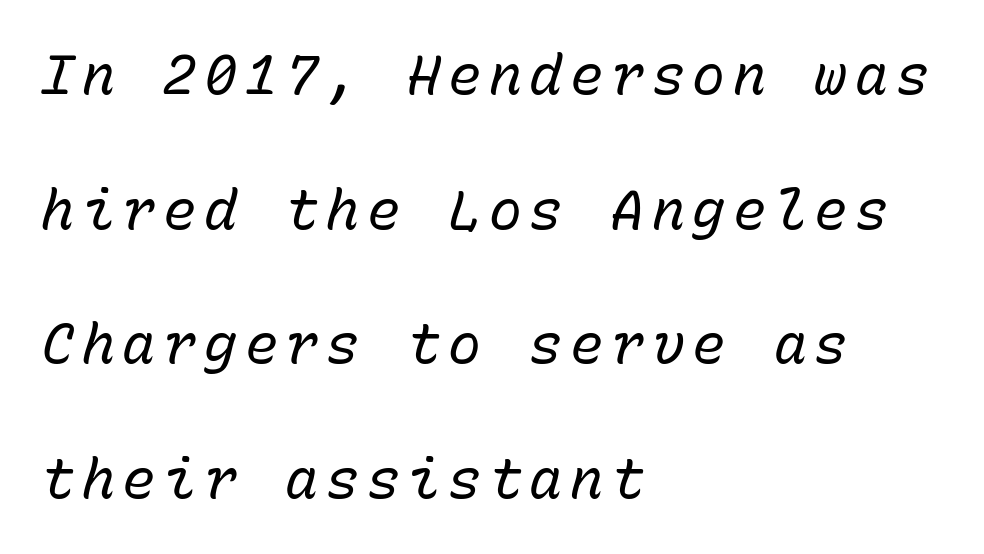
Fixed-width glyphs throughout — classic coding-font behaviour. The strokes carry an ordinary text weight at most. Would a proofreader flag this as italicized? Yes. All the whitespace from short lines collects on the right. Does the leading feel generous? Absolutely, it's lavish. Descender tails drop into unmarked territory.
